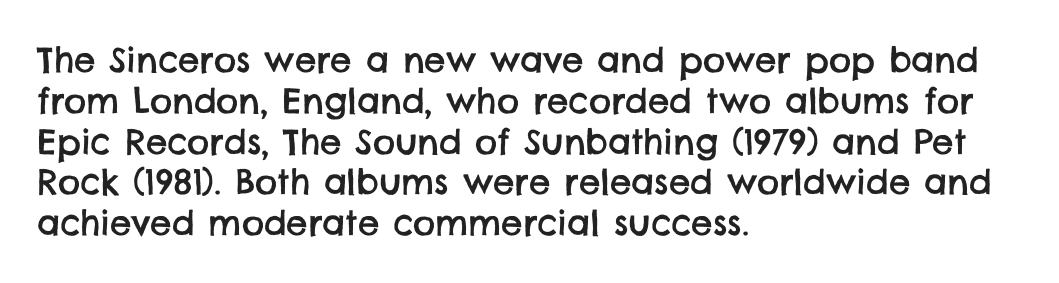
{"serif": "no", "width": "normal", "stroke_contrast": "low", "x_height": "large", "monospaced": "no", "underline": "no", "align": "left", "line_spacing_ratio": 1.2, "letter_spacing": "normal", "letter_spacing_em": 0.0, "glyph_px": 34}
